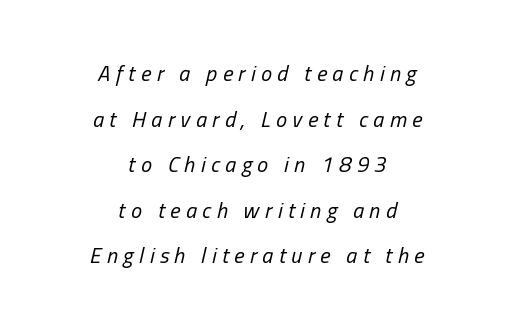
Q: Is the text bold? A: No.
Q: Is the text italic (slanted)? A: Yes, it leans right by about 13 degrees.
Q: Is the text underlined? A: No.
Q: How is the paragraph aligned? A: Centered.
Q: Is the spacing between letters normal or unusually wide? A: Unusually wide.
Q: Is the spacing between lines tight, normal or loose? A: Loose.
